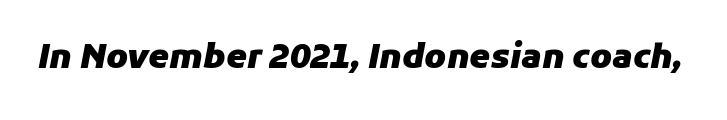
The tracking reads as untouched default to a designer's eye. Note the varied advance widths — an 'i' is clearly narrower than an 'm'. Its strokes are broad and dark, the hallmark of bold type. No word sits above an underline. Slanted lettering throughout.
